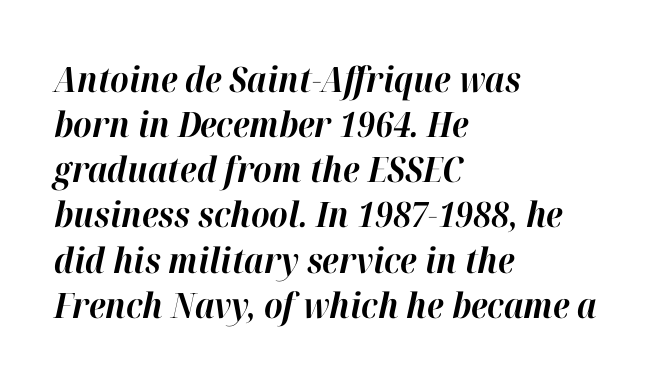
The image shows 35 px bold type, italic (leaning right); set left-aligned, normal line spacing (1.29x), normal letter spacing, not underlined; high stroke contrast and a medium x-height.
